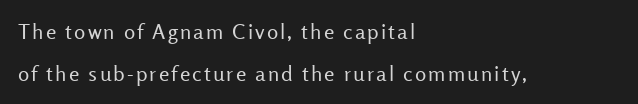
Successive baselines arrive slowly, with a big drop between each. One-word summary of the alignment: left. Is this a heavy cut? Hardly; it is regular or lighter. The passage shown is not underscored anywhere.
